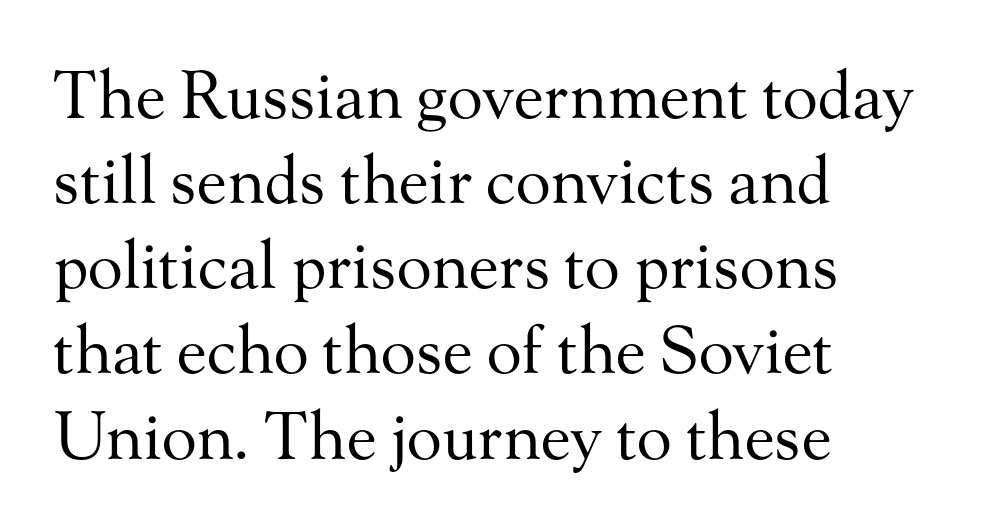
Q: Is the text bold? A: No.
Q: Is the text italic (slanted)? A: No, it is upright.
Q: Is the typeface a serif or a sans-serif typeface? A: Serif.
Q: Is the text underlined? A: No.
Q: How is the paragraph aligned? A: Left-aligned.
Q: Is the spacing between letters normal or unusually wide? A: Normal.
Q: Is the spacing between lines tight, normal or loose? A: Normal.
Q: Width (condensed, normal, or wide)? A: Normal.
Q: Stroke contrast? A: Medium.
Q: x-height? A: Small.
Q: Monospaced? A: No.
